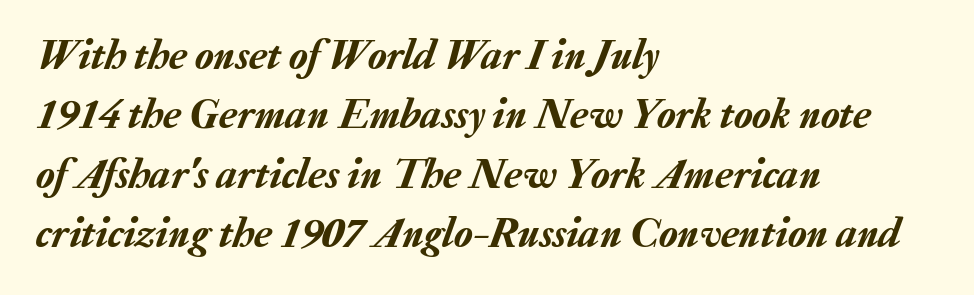
Every row of glyphs begins at an identical x-position on the left. The rows are spaced the way most documents space them. Default kerning and tracking; the words read as compact shapes. Lines of text with bare space underneath. Here the designer chose a conventional face with non-uniform glyph widths.
